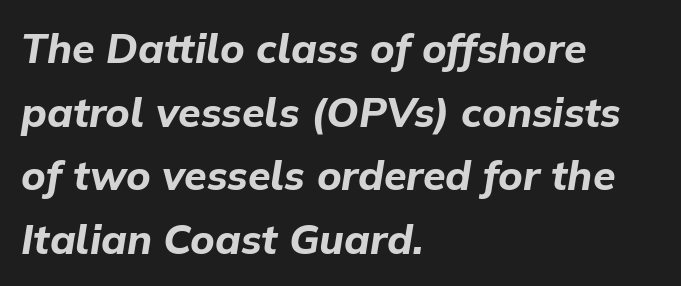
{"italic": "yes", "lean": "right", "slant_degrees": 9, "bold": "yes", "weight": "bold", "width": "normal", "stroke_contrast": "low", "x_height": "medium", "monospaced": "no", "underline": "no", "align": "left", "line_spacing": "normal", "line_spacing_ratio": 1.55, "letter_spacing": "normal", "letter_spacing_em": 0.0, "glyph_px": 41}
